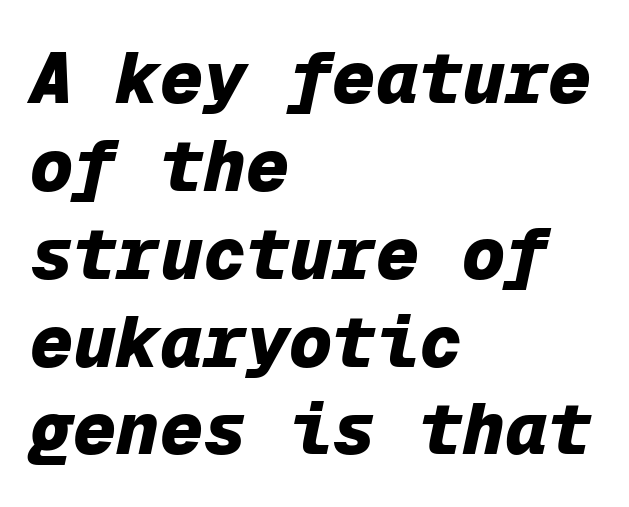
The image shows 72 px heavy type, italic (leaning right), monospaced; set left-aligned, line spacing 1.22x, normal letter spacing, not underlined; low stroke contrast and a medium x-height.
